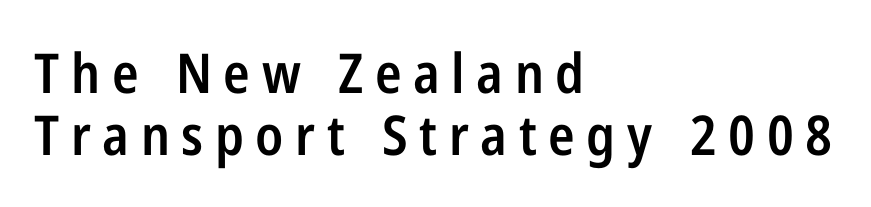
{"serif": "no", "italic": "no", "bold": "semi", "weight": "semibold", "width": "condensed", "stroke_contrast": "low", "x_height": "medium", "monospaced": "no", "underline": "no", "align": "left", "line_spacing": "tight", "line_spacing_ratio": 1.13, "letter_spacing": "wide", "letter_spacing_em": 0.21, "glyph_px": 55}
